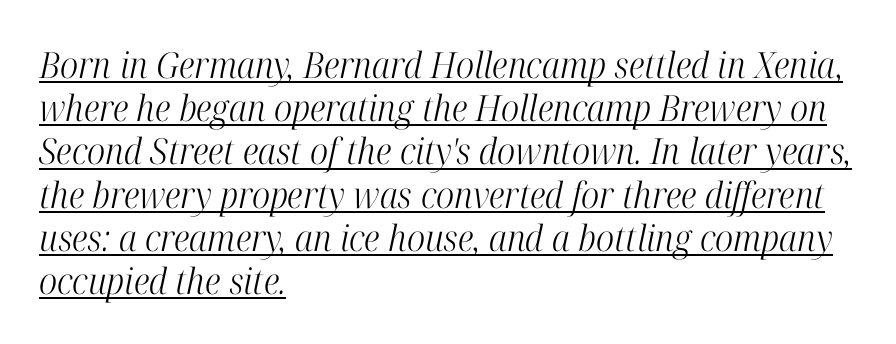
Q: Is the text bold? A: No.
Q: Is the text italic (slanted)? A: Yes, it leans right by about 12 degrees.
Q: Is the typeface a serif or a sans-serif typeface? A: Serif.
Q: Is the text underlined? A: Yes.
Q: How is the paragraph aligned? A: Left-aligned.
Q: Is the spacing between letters normal or unusually wide? A: Normal.
Q: Width (condensed, normal, or wide)? A: Condensed.
Q: Stroke contrast? A: High.
Q: x-height? A: Medium.
Q: Monospaced? A: No.
